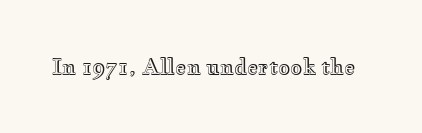
Every character sits straight up, as roman type does. The string is rendered with underlining switched off. Students, note that the glyphs here touch the page at normal intervals.
